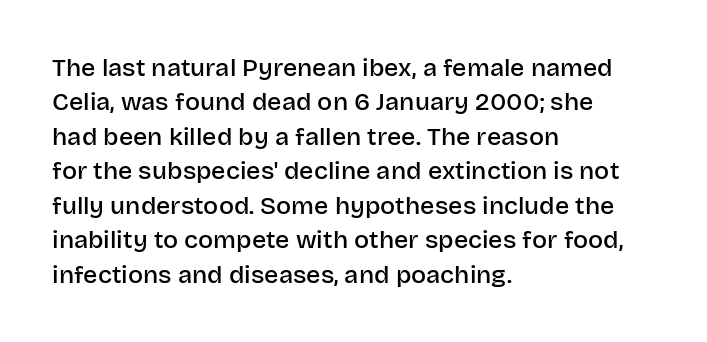
No italicization has been applied; the sample stays upright. Every letter is mildly thick-stroked: semibold rather than bold. The rag falls on the right side of this text block. The area under the type is left untouched.
